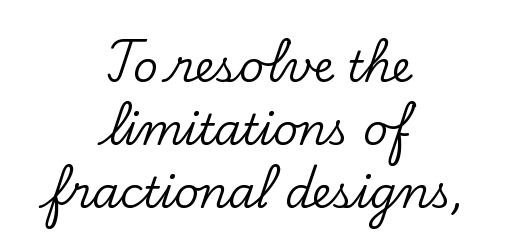
The image shows 43 px serif type; set centered, normal line spacing (1.47x), normal letter spacing, not underlined; low stroke contrast and a small x-height.
